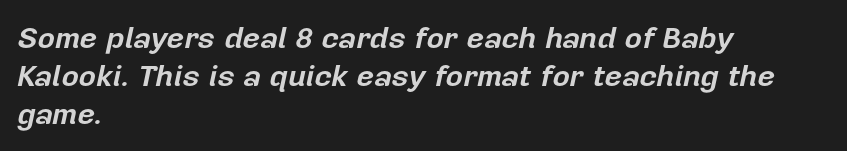
Q: Is the text bold? A: Yes.
Q: Is the text italic (slanted)? A: Yes, it leans right by about 12 degrees.
Q: Is the text underlined? A: No.
Q: How is the paragraph aligned? A: Left-aligned.
Q: Is the spacing between letters normal or unusually wide? A: Normal.
Q: Is the spacing between lines tight, normal or loose? A: Normal.
Q: Width (condensed, normal, or wide)? A: Normal.
Q: Stroke contrast? A: Low.
Q: x-height? A: Medium.
Q: Monospaced? A: No.
